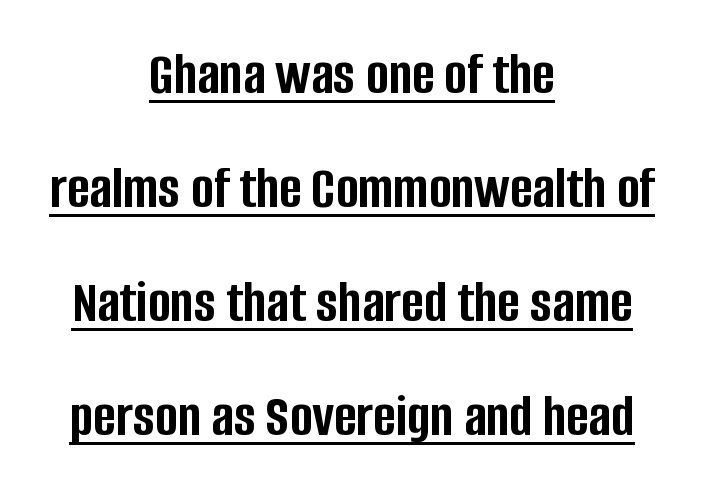
The image shows 61 px semibold, condensed sans-serif type, upright; set centered, line spacing 1.87x, normal letter spacing, underlined; low stroke contrast and a large x-height.
